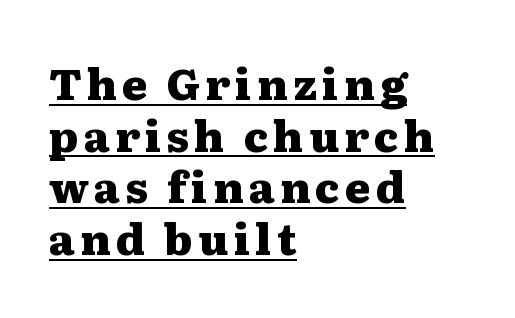
Q: Is the text bold? A: Yes.
Q: Is the text italic (slanted)? A: No, it is upright.
Q: Is the typeface a serif or a sans-serif typeface? A: Serif.
Q: Is the text underlined? A: Yes.
Q: How is the paragraph aligned? A: Left-aligned.
Q: Width (condensed, normal, or wide)? A: Wide.
Q: Stroke contrast? A: Medium.
Q: x-height? A: Medium.
Q: Monospaced? A: No.
